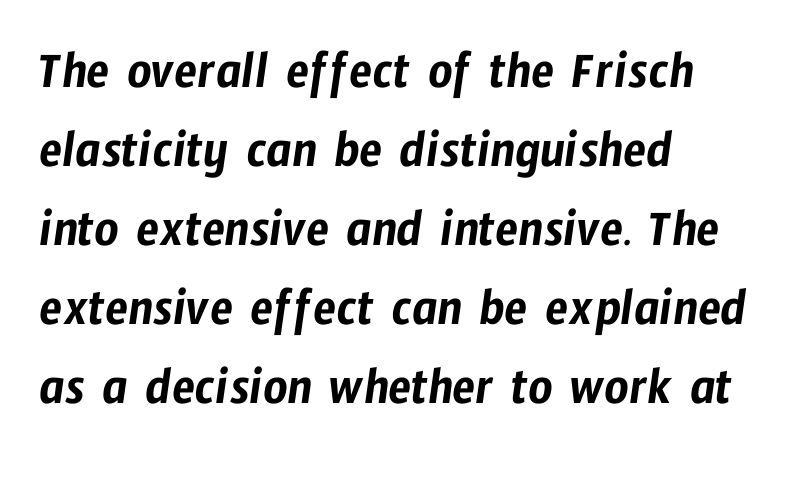
Q: Is the typeface a serif or a sans-serif typeface? A: Sans-serif.
Q: Is the text underlined? A: No.
Q: How is the paragraph aligned? A: Left-aligned.
Q: Is the spacing between letters normal or unusually wide? A: Normal.
Q: Is the spacing between lines tight, normal or loose? A: Normal.
Q: Width (condensed, normal, or wide)? A: Condensed.
Q: Stroke contrast? A: Low.
Q: x-height? A: Medium.
Q: Monospaced? A: No.
